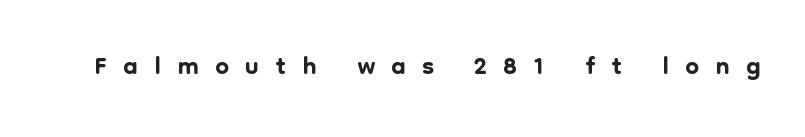
Q: Is the text italic (slanted)? A: No, it is upright.
Q: Is the typeface a serif or a sans-serif typeface? A: Sans-serif.
Q: Is the text underlined? A: No.
Q: Is the spacing between letters normal or unusually wide? A: Unusually wide.
Q: Width (condensed, normal, or wide)? A: Normal.
Q: Stroke contrast? A: Low.
Q: x-height? A: Medium.
Q: Monospaced? A: No.
